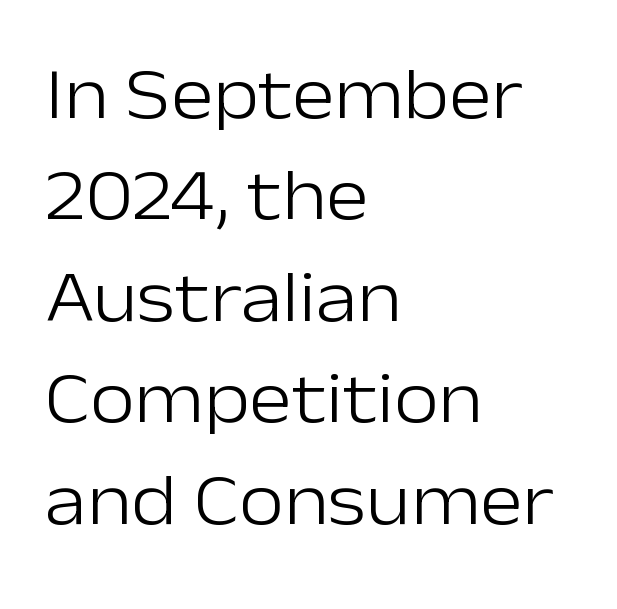
{"serif": "no", "italic": "no", "bold": "no", "weight": "light", "width": "normal", "stroke_contrast": "low", "x_height": "medium", "monospaced": "no", "underline": "no", "align": "left", "line_spacing": "normal", "line_spacing_ratio": 1.39, "letter_spacing": "normal", "letter_spacing_em": 0.0, "glyph_px": 73}
